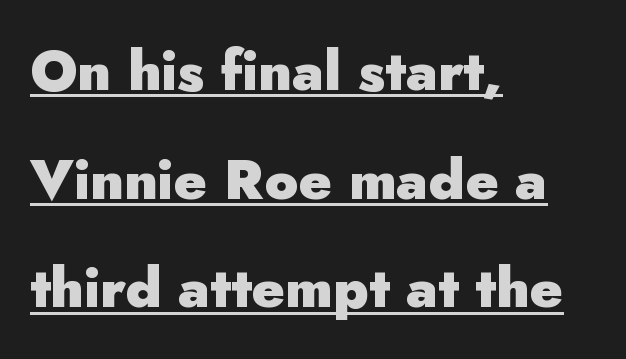
{"serif": "no", "italic": "no", "bold": "yes", "weight": "heavy", "width": "normal", "stroke_contrast": "low", "x_height": "small", "monospaced": "no", "underline": "yes", "align": "left", "line_spacing": "loose", "line_spacing_ratio": 1.94, "letter_spacing": "normal", "letter_spacing_em": 0.0, "glyph_px": 56}
